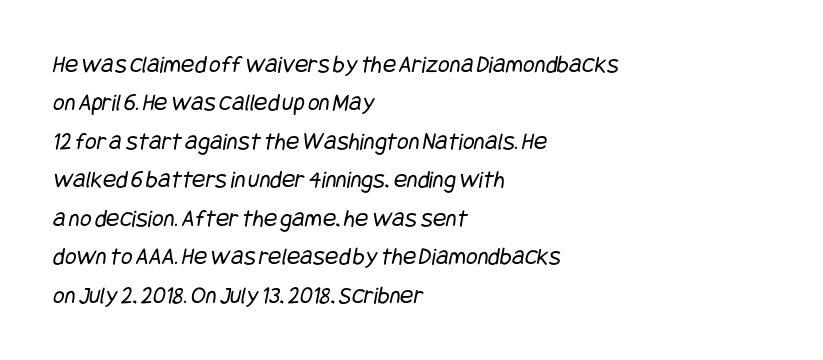
{"bold": "no", "underline": "no", "align": "left", "line_spacing": "normal", "line_spacing_ratio": 1.54, "letter_spacing": "normal", "letter_spacing_em": 0.0, "glyph_px": 25}
